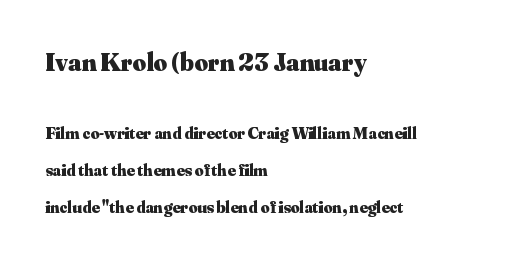
{"italic": "no", "bold": "yes", "underline": "no", "align": "left", "line_spacing": "loose", "line_spacing_ratio": 2.17, "letter_spacing": "normal", "letter_spacing_em": 0.0, "larger_block": "first", "size_ratio": 1.53, "glyph_px": 26}
